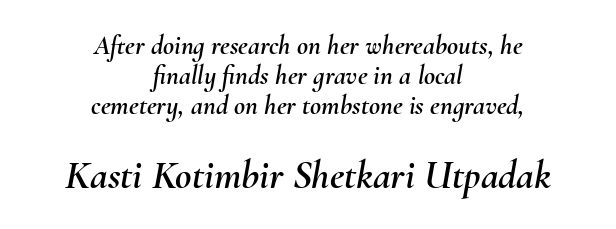
{"italic": "yes", "lean": "right", "slant_degrees": 10, "width": "normal", "stroke_contrast": "medium", "x_height": "small", "monospaced": "no", "underline": "no", "align": "center", "line_spacing": "tight", "line_spacing_ratio": 1.11, "letter_spacing": "normal", "letter_spacing_em": 0.0, "larger_block": "second", "size_ratio": 1.48, "glyph_px": 40}
